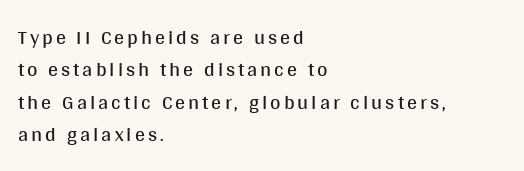
Q: Is the text bold? A: No.
Q: Is the text italic (slanted)? A: No, it is upright.
Q: Is the text underlined? A: No.
Q: How is the paragraph aligned? A: Left-aligned.
Q: Is the spacing between lines tight, normal or loose? A: Normal.
